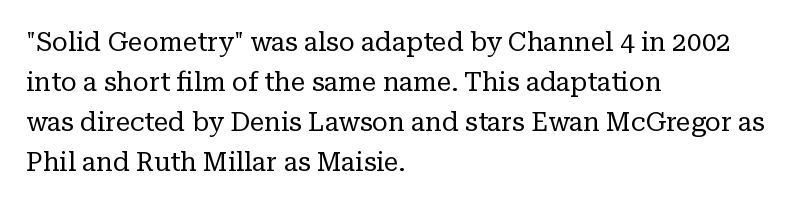
{"italic": "no", "bold": "no", "underline": "no", "align": "left", "line_spacing": "normal", "line_spacing_ratio": 1.54, "letter_spacing": "normal", "letter_spacing_em": 0.0, "glyph_px": 26}
